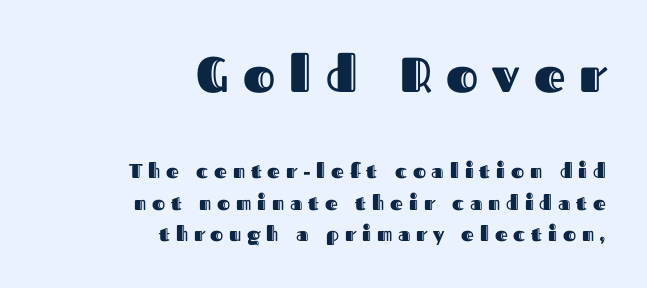
Check under the words: just untouched page. The tracking jumps out immediately: characters are airy and widely separated. The lines in this sample share a right terminus and differ only in where they begin. This block has exactly the height ordinary leading produces. Character widths vary here, with narrow letters taking less room than wide ones.
